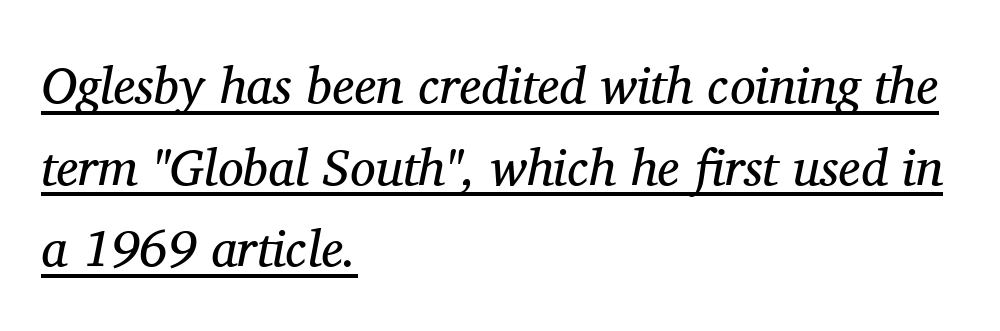
Nothing heavy about these letters — not bold at all. Looks like regular typesetting: each glyph gets only the width it needs. Leftover space on each line is placed entirely after the last word. The face used here is seriffed, in the tradition of book romans. Words appear dense and cohesive because spacing is normal. Emphasis-style slanted type is in use.
